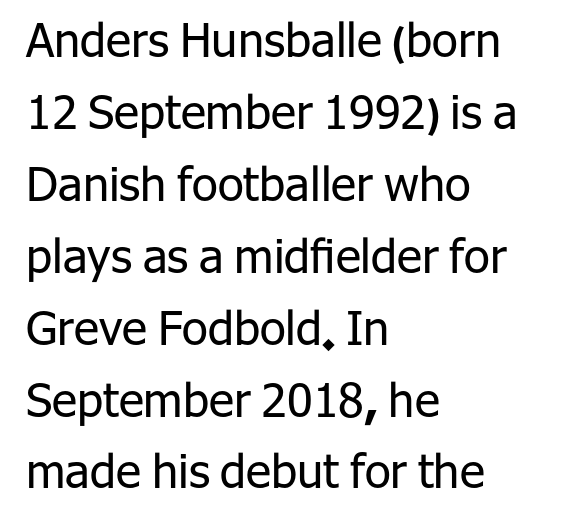
{"serif": "no", "italic": "no", "bold": "no", "weight": "regular", "width": "normal", "stroke_contrast": "low", "x_height": "medium", "monospaced": "no", "underline": "no", "align": "left", "line_spacing": "normal", "line_spacing_ratio": 1.53, "letter_spacing": "normal", "letter_spacing_em": 0.0, "glyph_px": 47}
